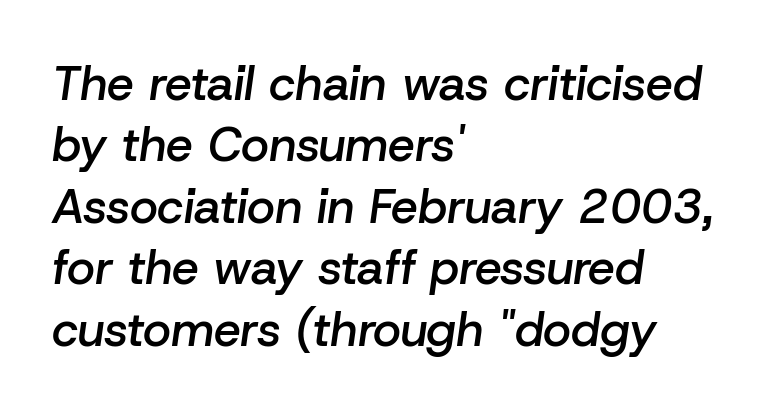
The image shows 48 px semibold type, italic (leaning right); set left-aligned, normal line spacing (1.28x), normal letter spacing, not underlined; low stroke contrast and a medium x-height.
